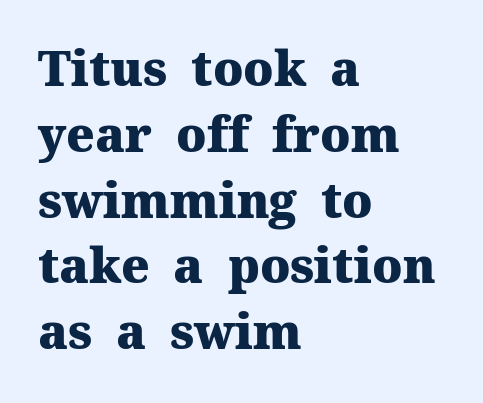
{"serif": "yes", "italic": "no", "bold": "yes", "weight": "heavy", "width": "normal", "stroke_contrast": "medium", "x_height": "medium", "monospaced": "no", "underline": "no", "align": "left", "line_spacing": "normal", "line_spacing_ratio": 1.37, "letter_spacing": "normal", "letter_spacing_em": 0.0, "glyph_px": 48}
